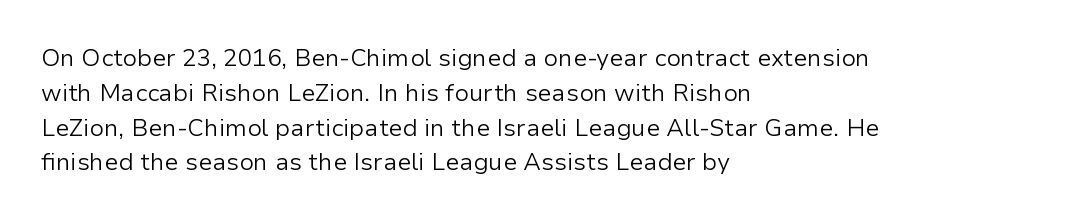
Summary of weight: not heavy and not bold. The passage shown stacks its lines at a standard gap. Upright lettering throughout. Tracking value appears to be zero — textbook default spacing.
